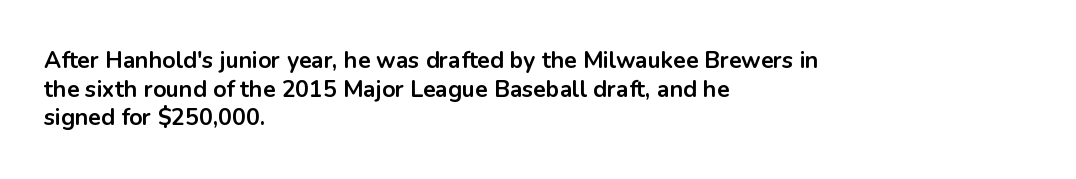
{"italic": "no", "bold": "yes", "underline": "no", "align": "left", "line_spacing_ratio": 1.24, "letter_spacing": "normal", "letter_spacing_em": 0.0, "glyph_px": 23}
